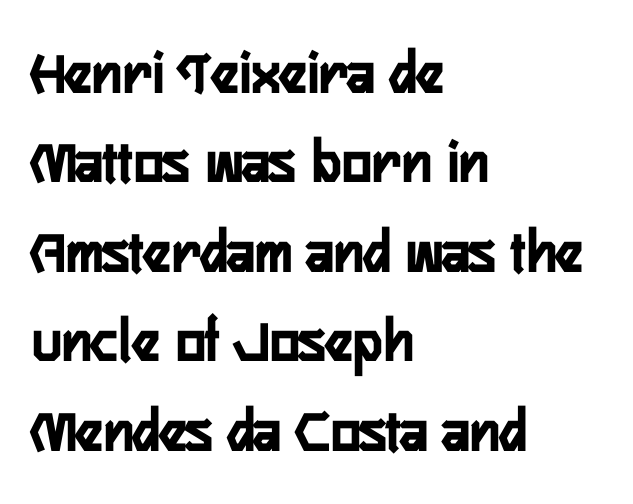
The image shows 63 px condensed sans-serif type, upright; set left-aligned, normal line spacing (1.42x), normal letter spacing, not underlined; low stroke contrast and a medium x-height.
